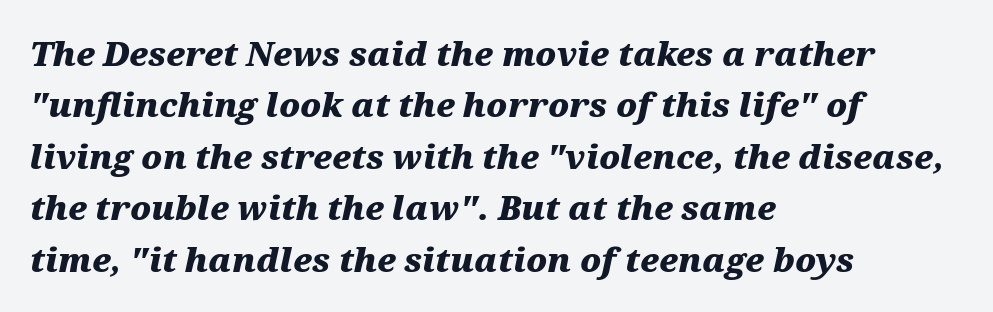
The sample has been set heavy, in full bold. Summary of vertical rhythm: regular, with standard interline spacing. Note the varied advance widths — an 'i' is clearly narrower than an 'm'. There is no visible air inserted between adjacent glyphs. Unmarked baselines from the first word to the last.
